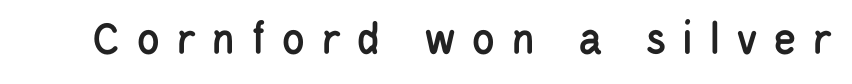
Students, note that the glyphs here are deliberately spaced far apart. The letters carry no serifs — their stems end cleanly without finishing strokes. The area under the type is left untouched. Looks like regular typesetting: each glyph gets only the width it needs. Is there any slant? The stems are plumb.
